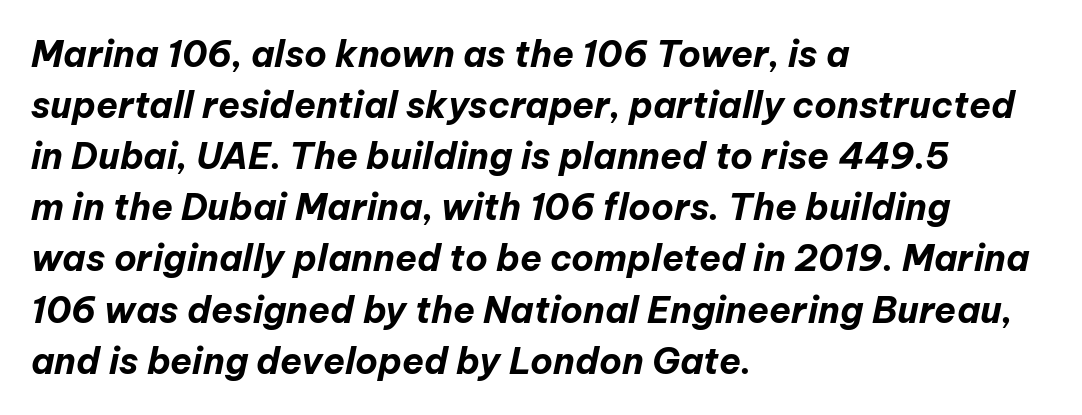
Q: Is the text bold? A: Yes.
Q: Is the text italic (slanted)? A: Yes, it leans right by about 12 degrees.
Q: Is the text underlined? A: No.
Q: How is the paragraph aligned? A: Left-aligned.
Q: Is the spacing between letters normal or unusually wide? A: Normal.
Q: Is the spacing between lines tight, normal or loose? A: Normal.
Q: Width (condensed, normal, or wide)? A: Normal.
Q: Stroke contrast? A: Low.
Q: x-height? A: Medium.
Q: Monospaced? A: No.
